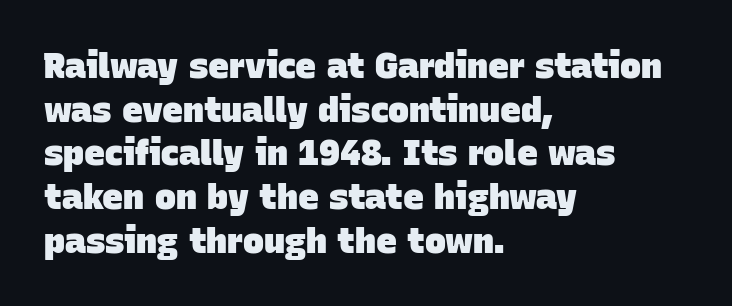
Q: Is the text bold? A: Yes.
Q: Is the typeface a serif or a sans-serif typeface? A: Sans-serif.
Q: Is the text underlined? A: No.
Q: How is the paragraph aligned? A: Left-aligned.
Q: Is the spacing between letters normal or unusually wide? A: Normal.
Q: Is the spacing between lines tight, normal or loose? A: Normal.
Q: Width (condensed, normal, or wide)? A: Normal.
Q: Stroke contrast? A: Low.
Q: x-height? A: Large.
Q: Monospaced? A: No.
